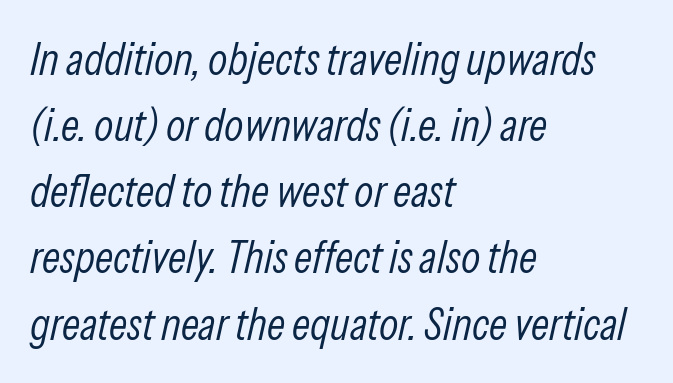
Quick note: italic. A typesetter would call this zero additional tracking. Bare-footed words on every line. Does the leading feel generous? No, just average. Is the type heavy? It reads as light-to-regular instead. Casual observation: everything's shoved over to the left.
